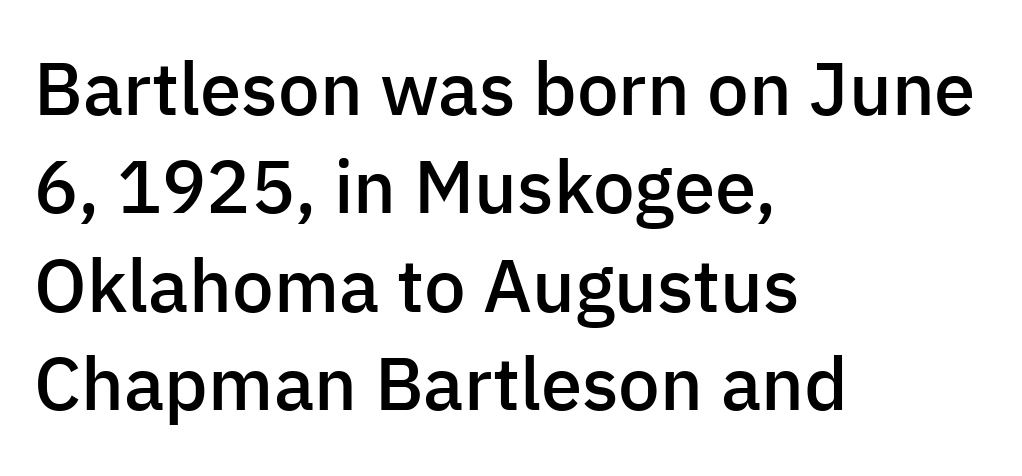
Q: Is the text bold? A: Semi-bold.
Q: Is the text italic (slanted)? A: No, it is upright.
Q: Is the typeface a serif or a sans-serif typeface? A: Sans-serif.
Q: Is the text underlined? A: No.
Q: How is the paragraph aligned? A: Left-aligned.
Q: Is the spacing between letters normal or unusually wide? A: Normal.
Q: Is the spacing between lines tight, normal or loose? A: Normal.
Q: Width (condensed, normal, or wide)? A: Normal.
Q: Stroke contrast? A: Low.
Q: x-height? A: Medium.
Q: Monospaced? A: No.
